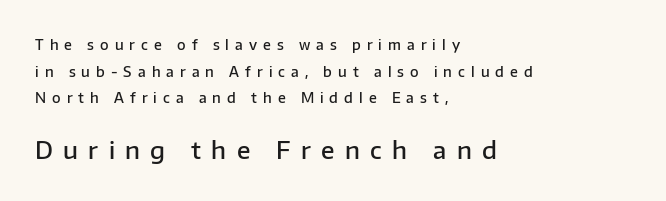
{"italic": "no", "bold": "semi", "underline": "no", "align": "left", "line_spacing": "loose", "line_spacing_ratio": 1.91, "letter_spacing": "wide", "letter_spacing_em": 0.43, "larger_block": "second", "size_ratio": 1.71, "glyph_px": 24}
